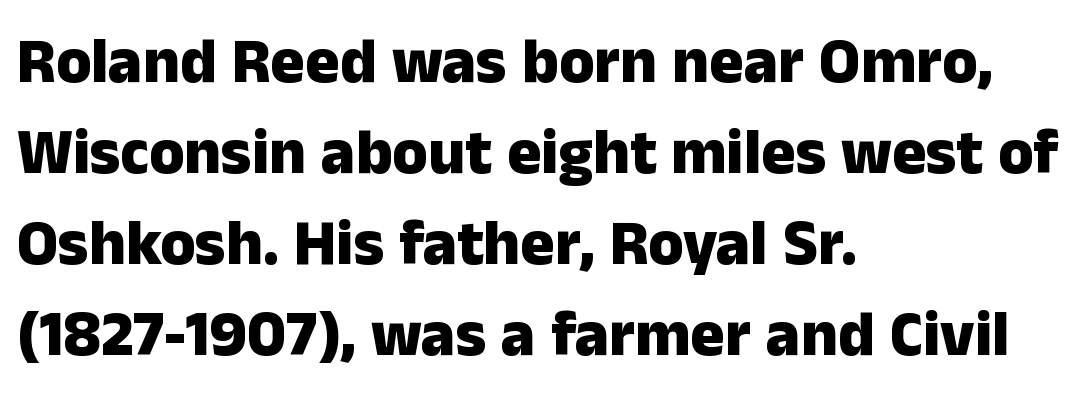
{"serif": "no", "italic": "no", "bold": "yes", "weight": "heavy", "width": "normal", "stroke_contrast": "low", "x_height": "medium", "monospaced": "no", "underline": "no", "align": "left", "line_spacing": "normal", "line_spacing_ratio": 1.42, "letter_spacing": "normal", "letter_spacing_em": 0.0, "glyph_px": 64}
